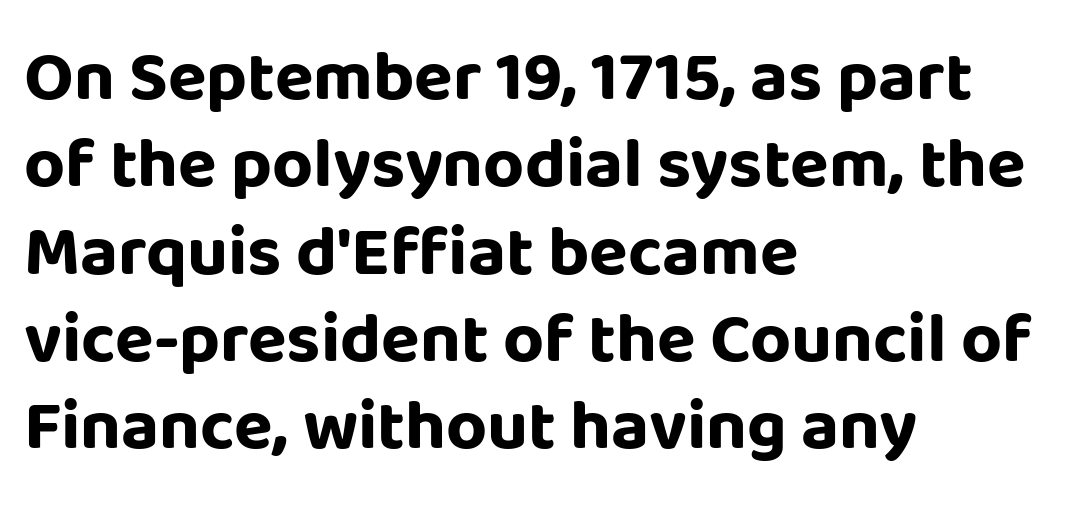
Q: Is the text bold? A: Yes.
Q: Is the text italic (slanted)? A: No, it is upright.
Q: Is the typeface a serif or a sans-serif typeface? A: Sans-serif.
Q: Is the text underlined? A: No.
Q: How is the paragraph aligned? A: Left-aligned.
Q: Is the spacing between letters normal or unusually wide? A: Normal.
Q: Width (condensed, normal, or wide)? A: Normal.
Q: Stroke contrast? A: Low.
Q: x-height? A: Large.
Q: Monospaced? A: No.
